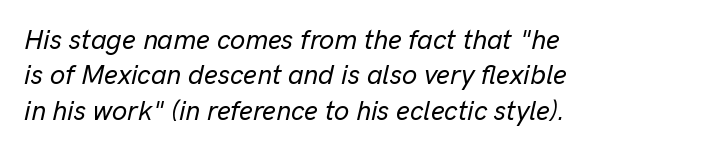
{"italic": "yes", "lean": "right", "slant_degrees": 13, "underline": "no", "align": "left", "line_spacing": "normal", "line_spacing_ratio": 1.31, "letter_spacing": "normal", "letter_spacing_em": 0.0, "glyph_px": 27}
